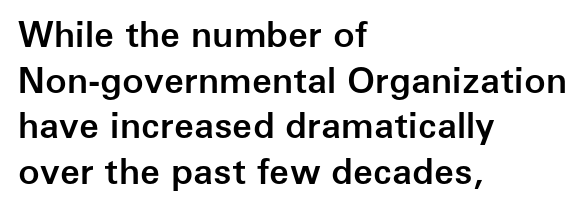
The image shows 36 px semibold sans-serif type, upright; set left-aligned, normal line spacing (1.27x), normal letter spacing, not underlined; low stroke contrast and a medium x-height.
